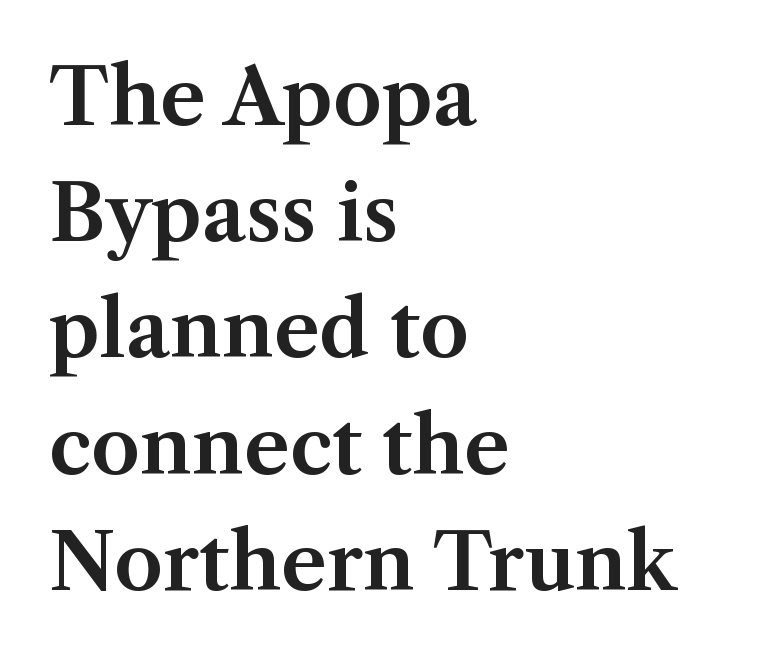
Q: Is the text italic (slanted)? A: No, it is upright.
Q: Is the typeface a serif or a sans-serif typeface? A: Serif.
Q: Is the text underlined? A: No.
Q: How is the paragraph aligned? A: Left-aligned.
Q: Is the spacing between letters normal or unusually wide? A: Normal.
Q: Is the spacing between lines tight, normal or loose? A: Normal.
Q: Width (condensed, normal, or wide)? A: Normal.
Q: Stroke contrast? A: Medium.
Q: x-height? A: Medium.
Q: Monospaced? A: No.
